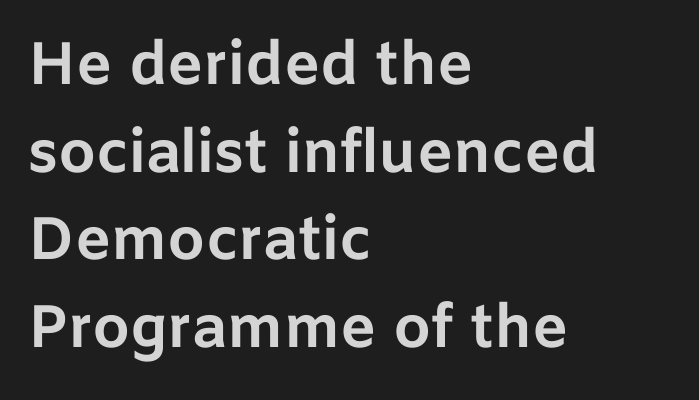
{"serif": "no", "italic": "no", "bold": "yes", "weight": "bold", "width": "normal", "stroke_contrast": "low", "x_height": "medium", "monospaced": "no", "underline": "no", "align": "left", "line_spacing": "normal", "line_spacing_ratio": 1.46, "letter_spacing": "normal", "letter_spacing_em": 0.0, "glyph_px": 60}
